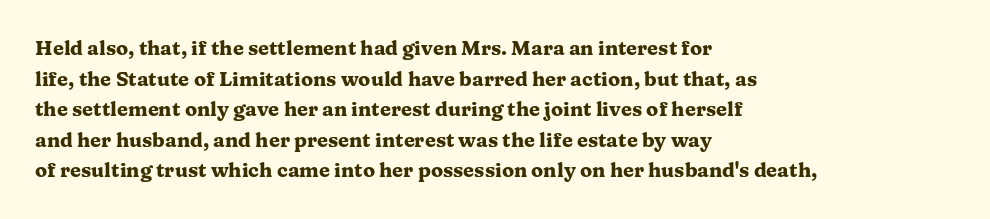
{"italic": "no", "bold": "yes", "underline": "no", "align": "left", "line_spacing": "normal", "line_spacing_ratio": 1.53, "letter_spacing": "normal", "letter_spacing_em": 0.0, "glyph_px": 20}
